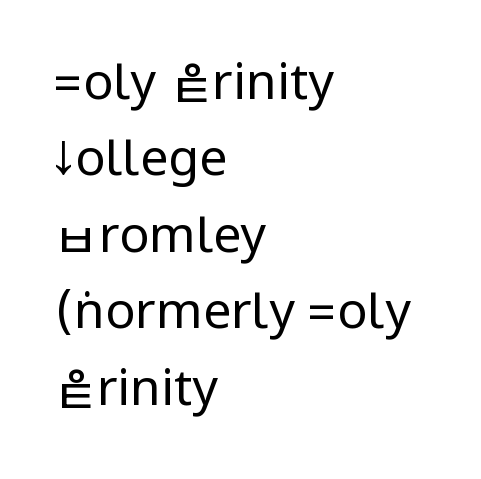
These lines stack with their left ends in a neat column. The letters stand upright; this is a roman face. The tracking reads as untouched default to a designer's eye. A bare baseline throughout the passage.
